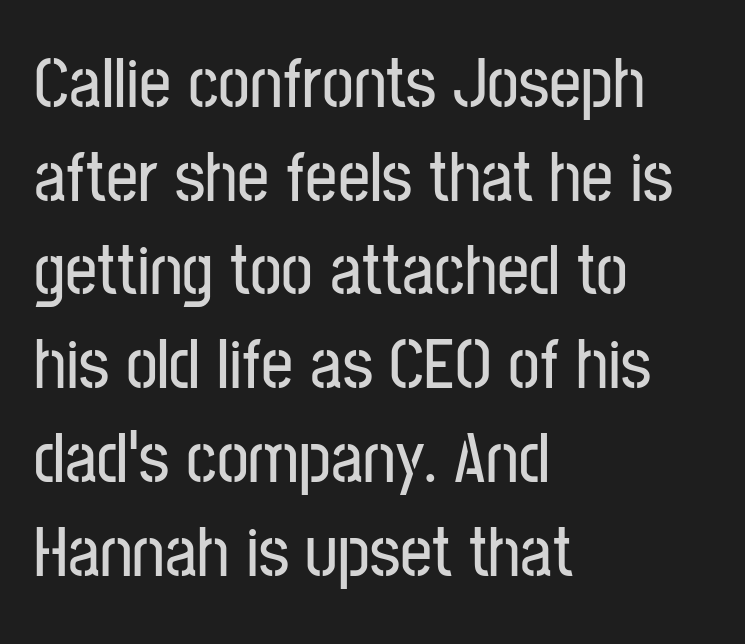
The image shows 71 px condensed sans-serif type, upright; set left-aligned, normal line spacing (1.32x), normal letter spacing, not underlined; low stroke contrast and a medium x-height.
